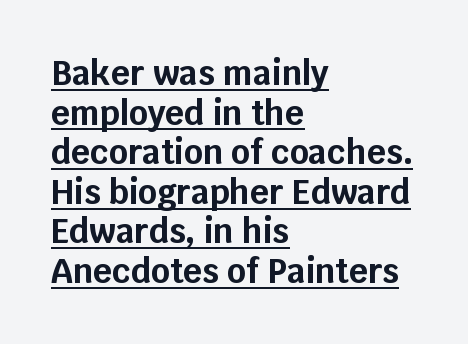
Q: Is the text bold? A: Yes.
Q: Is the text italic (slanted)? A: No, it is upright.
Q: Is the typeface a serif or a sans-serif typeface? A: Sans-serif.
Q: Is the text underlined? A: Yes.
Q: How is the paragraph aligned? A: Left-aligned.
Q: Is the spacing between letters normal or unusually wide? A: Normal.
Q: Width (condensed, normal, or wide)? A: Normal.
Q: Stroke contrast? A: Low.
Q: x-height? A: Large.
Q: Monospaced? A: No.
